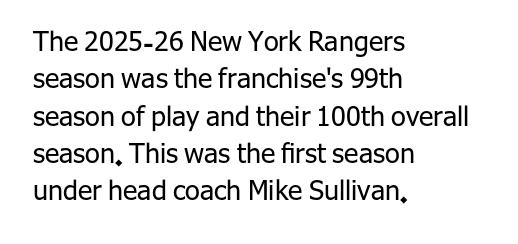
Q: Is the text bold? A: No.
Q: Is the text italic (slanted)? A: No, it is upright.
Q: Is the text underlined? A: No.
Q: How is the paragraph aligned? A: Left-aligned.
Q: Is the spacing between letters normal or unusually wide? A: Normal.
Q: Is the spacing between lines tight, normal or loose? A: Normal.
